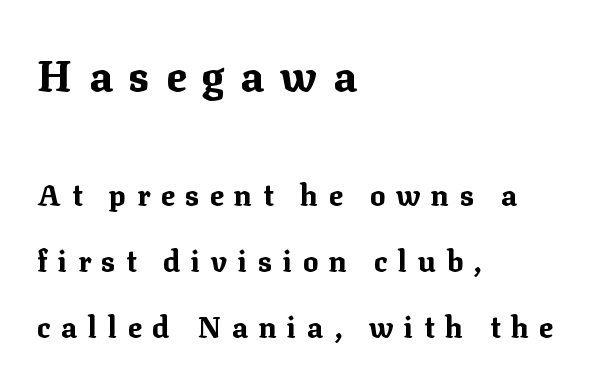
The image shows 43 px bold serif type, upright; set left-aligned, loose line spacing (2.27x), unusually wide letter spacing (+0.37 em), not underlined; the first (top) block is 1.48x larger; medium stroke contrast and a medium x-height.
